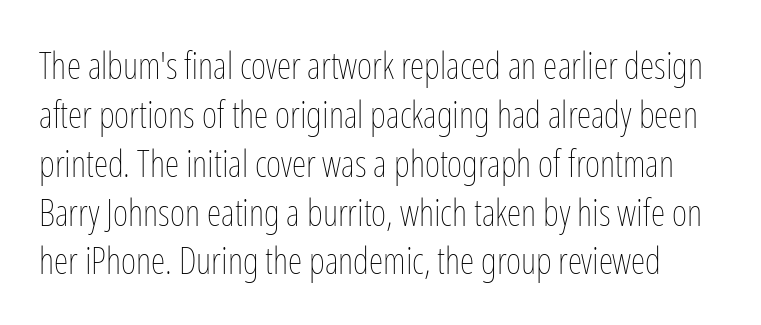
{"italic": "no", "bold": "no", "weight": "thin", "width": "condensed", "stroke_contrast": "low", "x_height": "medium", "monospaced": "no", "underline": "no", "line_spacing": "normal", "line_spacing_ratio": 1.32, "letter_spacing": "normal", "letter_spacing_em": 0.0, "glyph_px": 37}
